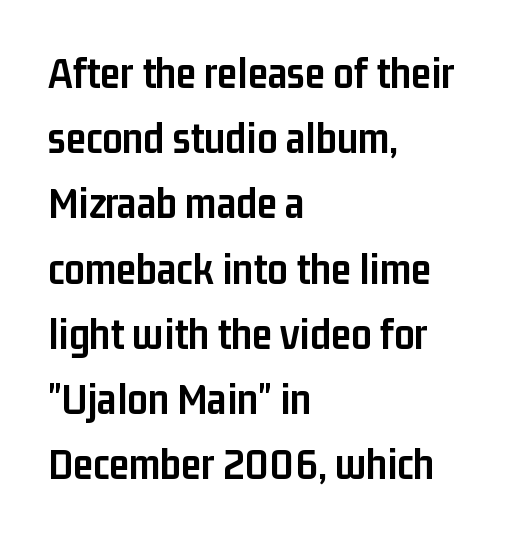
The image shows 45 px semibold, condensed sans-serif type, upright; set left-aligned, normal line spacing (1.45x), normal letter spacing, not underlined; low stroke contrast and a medium x-height.
